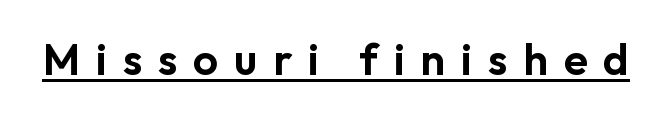
{"serif": "no", "italic": "no", "width": "normal", "stroke_contrast": "low", "x_height": "medium", "monospaced": "no", "underline": "yes", "letter_spacing": "wide", "letter_spacing_em": 0.36, "glyph_px": 44}
